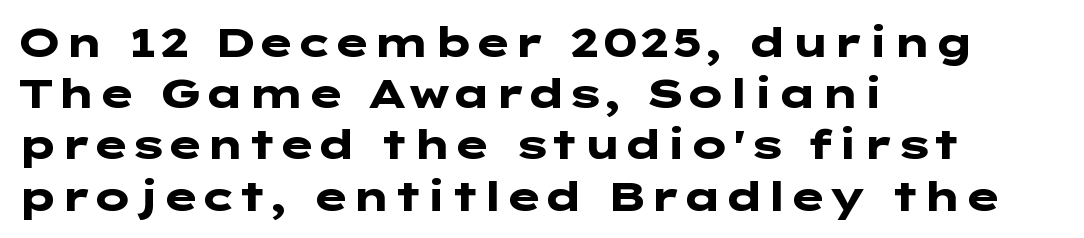
Q: Is the text bold? A: Yes.
Q: Is the text italic (slanted)? A: No, it is upright.
Q: Is the typeface a serif or a sans-serif typeface? A: Sans-serif.
Q: Is the text underlined? A: No.
Q: How is the paragraph aligned? A: Left-aligned.
Q: Is the spacing between letters normal or unusually wide? A: Normal.
Q: Is the spacing between lines tight, normal or loose? A: Normal.
Q: Width (condensed, normal, or wide)? A: Wide.
Q: Stroke contrast? A: Low.
Q: x-height? A: Medium.
